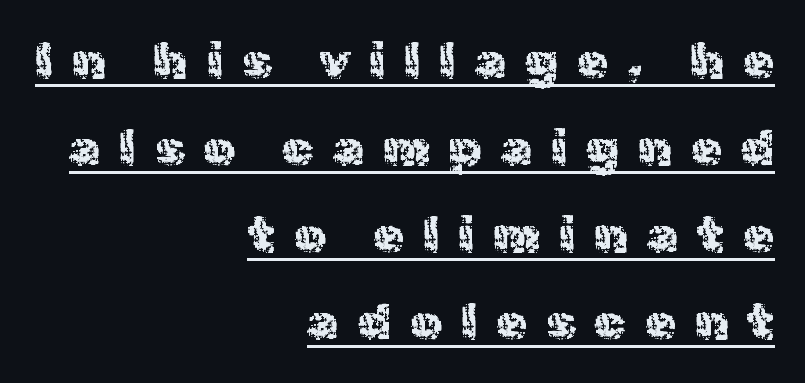
Q: Is the text bold? A: No.
Q: Is the text italic (slanted)? A: No, it is upright.
Q: Is the typeface a serif or a sans-serif typeface? A: Sans-serif.
Q: Is the text underlined? A: Yes.
Q: How is the paragraph aligned? A: Right-aligned.
Q: Is the spacing between letters normal or unusually wide? A: Unusually wide.
Q: Width (condensed, normal, or wide)? A: Normal.
Q: x-height? A: Medium.
Q: Monospaced? A: No.
